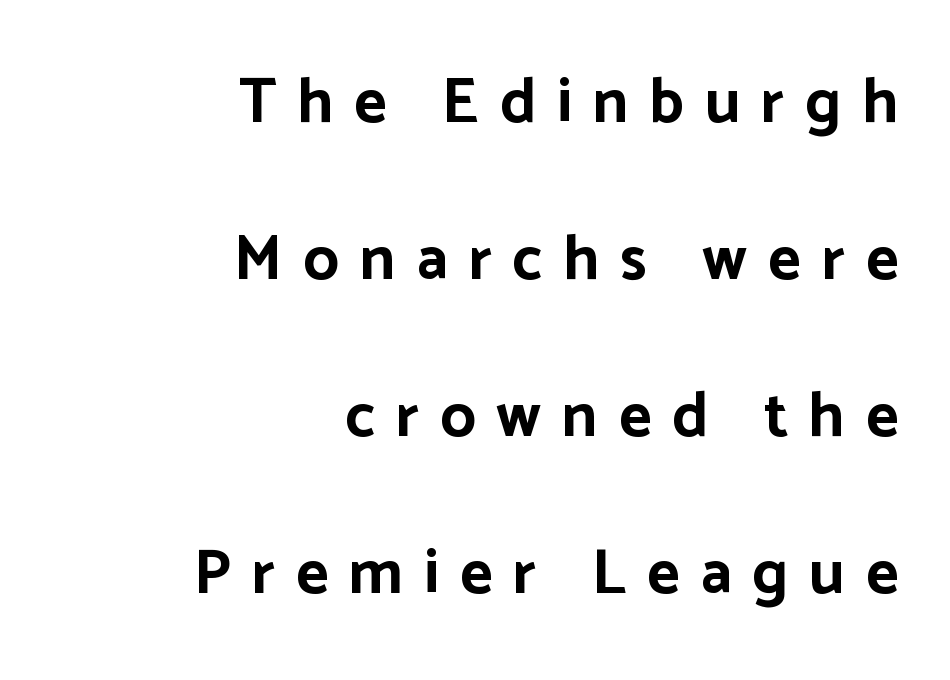
Q: Is the text bold? A: Yes.
Q: Is the text italic (slanted)? A: No, it is upright.
Q: Is the typeface a serif or a sans-serif typeface? A: Sans-serif.
Q: Is the text underlined? A: No.
Q: How is the paragraph aligned? A: Right-aligned.
Q: Is the spacing between letters normal or unusually wide? A: Unusually wide.
Q: Is the spacing between lines tight, normal or loose? A: Loose.
Q: Width (condensed, normal, or wide)? A: Normal.
Q: Stroke contrast? A: Low.
Q: x-height? A: Medium.
Q: Monospaced? A: No.
